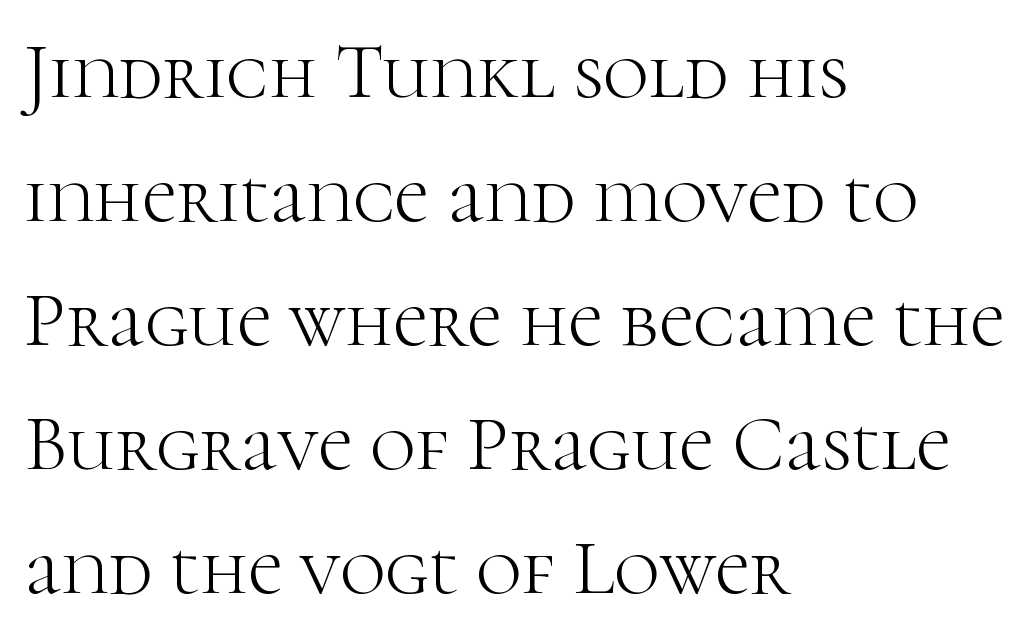
The image shows 78 px light serif type, upright; set left-aligned, normal line spacing (1.59x), normal letter spacing, not underlined; high stroke contrast and a medium x-height.
